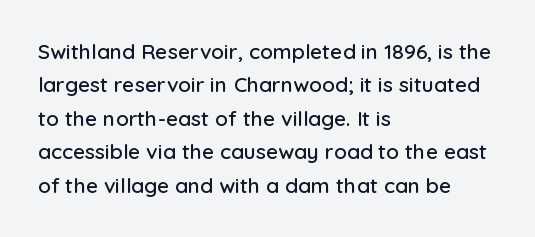
Nobody drew a line under any word here. A student would call this left alignment; a typographer would say flush left, rag right. Rendered with straight, roman letterforms. In terms of leading, this rendering sits right in the middle. Characters follow at the spacing the type designer built in.
